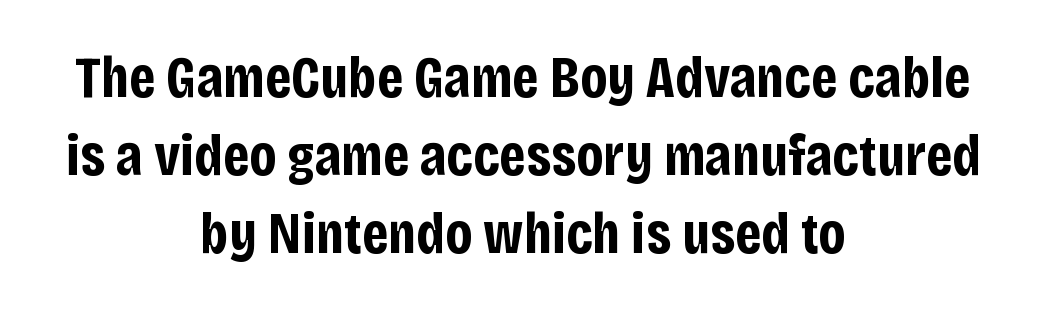
Q: Is the text bold? A: Yes.
Q: Is the text italic (slanted)? A: No, it is upright.
Q: Is the typeface a serif or a sans-serif typeface? A: Sans-serif.
Q: Is the text underlined? A: No.
Q: How is the paragraph aligned? A: Centered.
Q: Is the spacing between letters normal or unusually wide? A: Normal.
Q: Is the spacing between lines tight, normal or loose? A: Normal.
Q: Width (condensed, normal, or wide)? A: Condensed.
Q: Stroke contrast? A: Low.
Q: x-height? A: Large.
Q: Monospaced? A: No.
